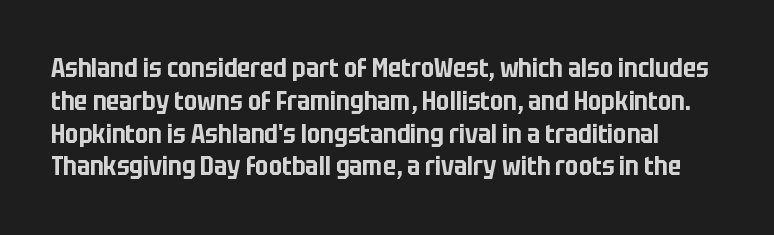
{"italic": "no", "underline": "no", "line_spacing": "normal", "line_spacing_ratio": 1.26, "letter_spacing": "normal", "letter_spacing_em": 0.0, "glyph_px": 26}
